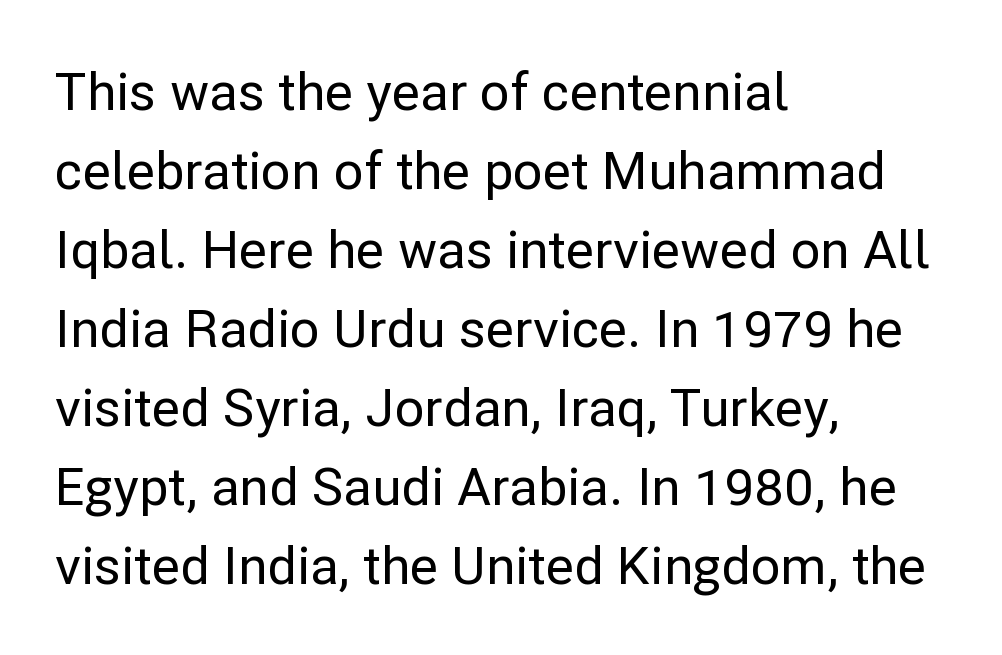
The horizontal fit of the characters is conventional and even. Regarding leading, the lines here are spaced in the standard way. Notice how the passage keeps a crisp vertical edge on the left only. To sum up the face: it is a sans, with no serifs. Posture: upright roman.
